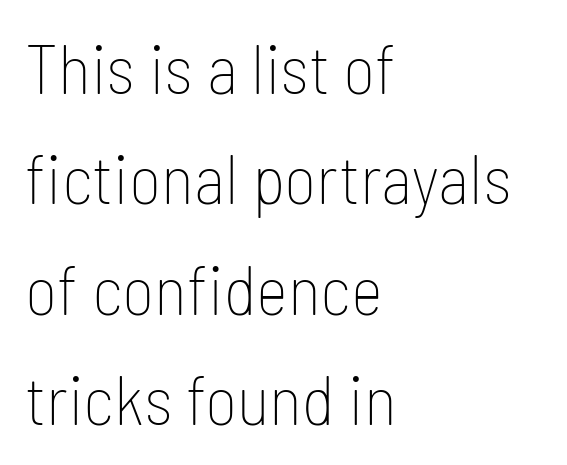
{"serif": "no", "italic": "no", "bold": "no", "weight": "thin", "width": "condensed", "stroke_contrast": "low", "x_height": "medium", "monospaced": "no", "underline": "no", "align": "left", "line_spacing": "normal", "line_spacing_ratio": 1.6, "letter_spacing": "normal", "letter_spacing_em": 0.0, "glyph_px": 69}
